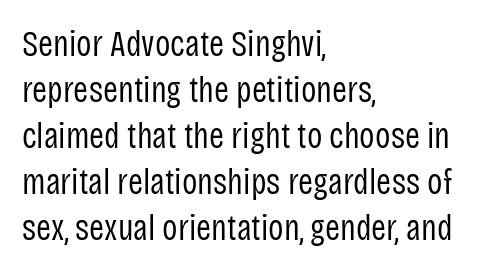
This is roman type, the default non-slanted kind. Which margin do the lines hug? The left one — the right edge is uneven. Rule under the text: the space is simply empty. The rows are spaced the way most documents space them. The font is comparable to plain body text, perhaps lighter. Character widths vary here, with narrow letters taking less room than wide ones.
